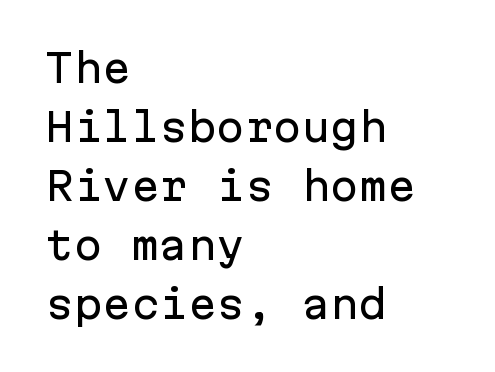
Q: Is the text italic (slanted)? A: No, it is upright.
Q: Is the typeface a serif or a sans-serif typeface? A: Sans-serif.
Q: Is the text underlined? A: No.
Q: How is the paragraph aligned? A: Left-aligned.
Q: Is the spacing between letters normal or unusually wide? A: Normal.
Q: Is the spacing between lines tight, normal or loose? A: Normal.
Q: Width (condensed, normal, or wide)? A: Normal.
Q: Stroke contrast? A: Low.
Q: x-height? A: Medium.
Q: Monospaced? A: Yes.
